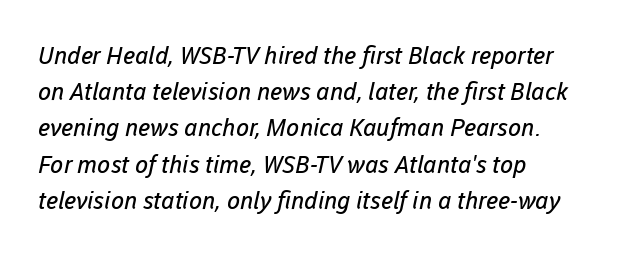
If you measured baseline to baseline, you'd find a middling distance. No letter is thick-stroked: the sample isn't bold. Short note: letters normally spaced. Any mark beneath the type? The region is blank.
